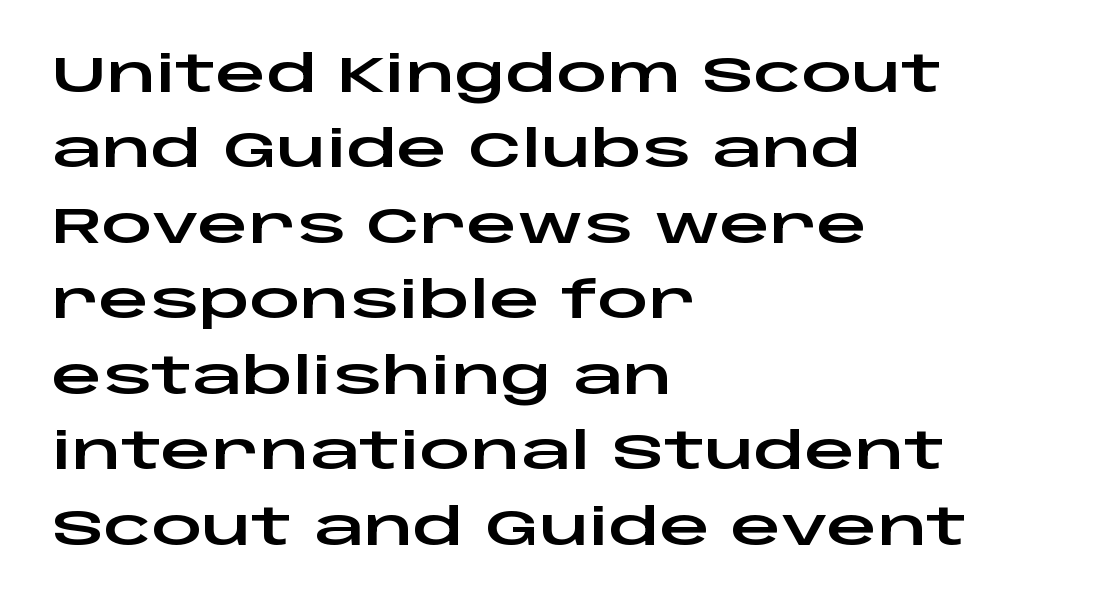
Q: Is the text italic (slanted)? A: No, it is upright.
Q: Is the typeface a serif or a sans-serif typeface? A: Sans-serif.
Q: Is the text underlined? A: No.
Q: How is the paragraph aligned? A: Left-aligned.
Q: Is the spacing between letters normal or unusually wide? A: Normal.
Q: Is the spacing between lines tight, normal or loose? A: Normal.
Q: Width (condensed, normal, or wide)? A: Wide.
Q: Stroke contrast? A: Low.
Q: x-height? A: Large.
Q: Monospaced? A: No.
